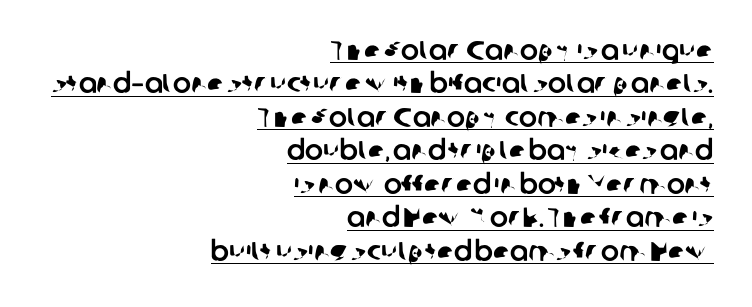
The image shows 27 px text type; set right-aligned, line spacing 1.24x, normal letter spacing, underlined.
